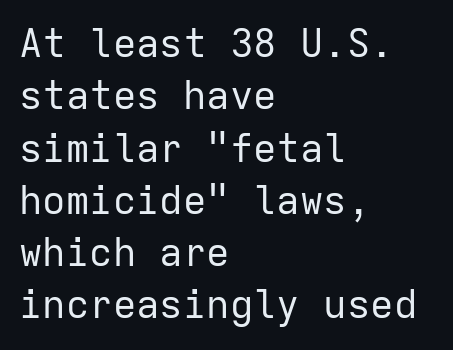
The image shows 39 px regular-weight sans-serif type, upright, monospaced; set left-aligned, normal line spacing (1.34x), normal letter spacing, not underlined; low stroke contrast and a medium x-height.
